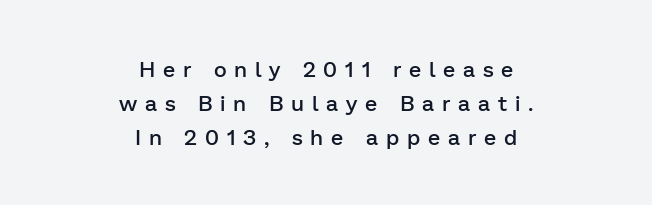
I'd describe the lettering as semibold — firm but not a full bold. Italic? Not at all — the glyphs are vertical. Compared with typical paragraphs, the rows here are spaced about the same. Rule under the text: the space is simply empty.
